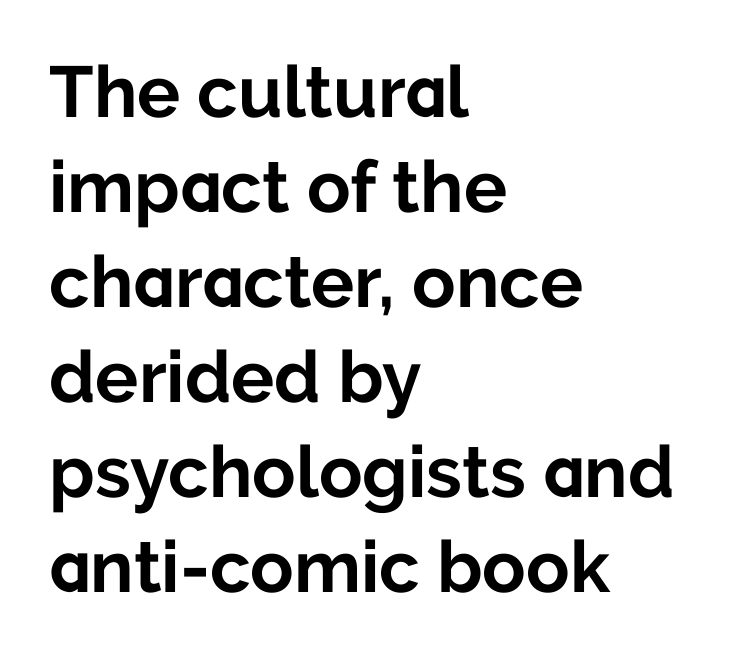
{"serif": "no", "italic": "no", "bold": "yes", "weight": "bold", "width": "normal", "stroke_contrast": "low", "x_height": "medium", "monospaced": "no", "underline": "no", "align": "left", "line_spacing": "normal", "line_spacing_ratio": 1.32, "letter_spacing": "normal", "letter_spacing_em": 0.0, "glyph_px": 72}
